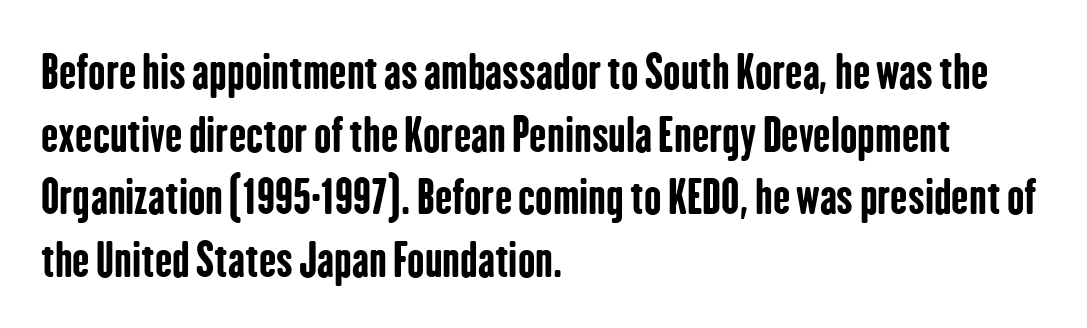
Q: Is the text bold? A: Yes.
Q: Is the text italic (slanted)? A: No, it is upright.
Q: Is the typeface a serif or a sans-serif typeface? A: Sans-serif.
Q: Is the text underlined? A: No.
Q: How is the paragraph aligned? A: Left-aligned.
Q: Is the spacing between letters normal or unusually wide? A: Normal.
Q: Is the spacing between lines tight, normal or loose? A: Normal.
Q: Width (condensed, normal, or wide)? A: Condensed.
Q: Stroke contrast? A: Low.
Q: x-height? A: Medium.
Q: Monospaced? A: No.
